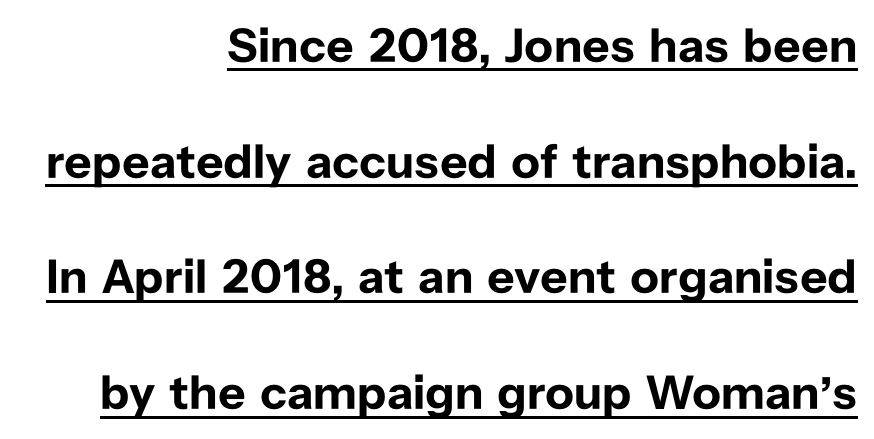
{"serif": "no", "italic": "no", "bold": "yes", "weight": "bold", "width": "normal", "stroke_contrast": "low", "x_height": "medium", "monospaced": "no", "underline": "yes", "align": "right", "line_spacing": "loose", "line_spacing_ratio": 2.41, "letter_spacing": "normal", "letter_spacing_em": 0.0, "glyph_px": 48}
